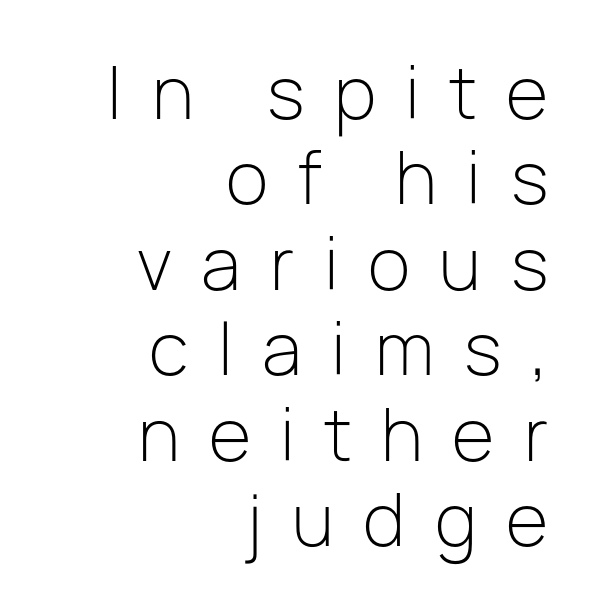
{"serif": "no", "italic": "no", "bold": "no", "weight": "light", "width": "normal", "stroke_contrast": "low", "x_height": "medium", "monospaced": "no", "underline": "no", "align": "right", "line_spacing_ratio": 1.22, "letter_spacing": "wide", "letter_spacing_em": 0.42, "glyph_px": 70}
